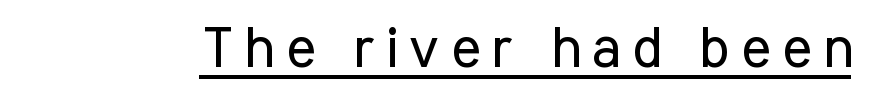
Q: Is the text bold? A: No.
Q: Is the text italic (slanted)? A: No, it is upright.
Q: Is the typeface a serif or a sans-serif typeface? A: Sans-serif.
Q: Is the text underlined? A: Yes.
Q: Width (condensed, normal, or wide)? A: Condensed.
Q: Stroke contrast? A: Low.
Q: x-height? A: Medium.
Q: Monospaced? A: No.
